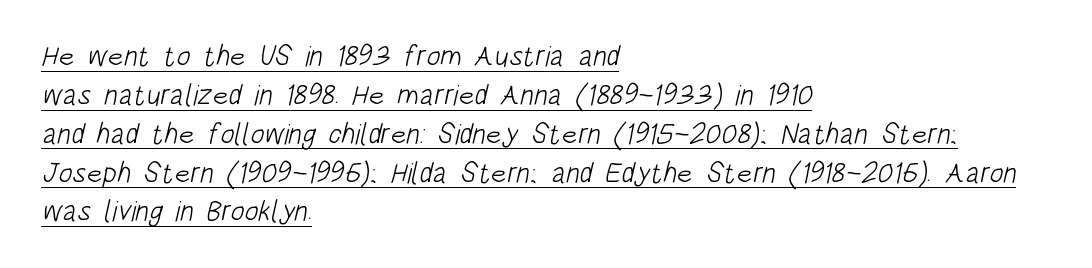
Does a line run under the words? Yes, clearly. The letterforms sit at book weight or below. Casual observation: everything's shoved over to the left. Think of a printed novel: that variable character pitch is what you see here. The space between consecutive lines is moderate.
